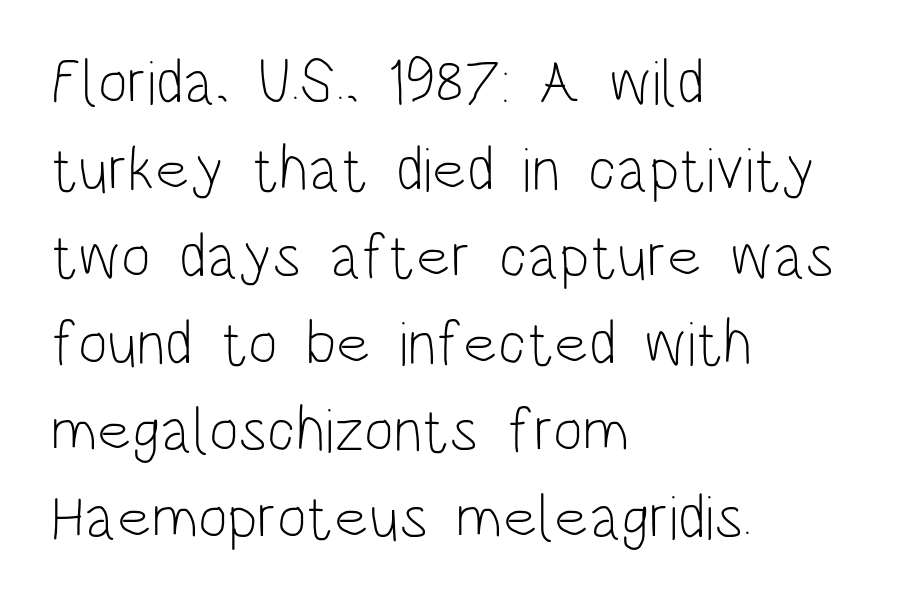
Q: Is the text bold? A: No.
Q: Is the text italic (slanted)? A: No, it is upright.
Q: Is the typeface a serif or a sans-serif typeface? A: Sans-serif.
Q: Is the text underlined? A: No.
Q: How is the paragraph aligned? A: Left-aligned.
Q: Is the spacing between letters normal or unusually wide? A: Normal.
Q: Is the spacing between lines tight, normal or loose? A: Normal.
Q: Width (condensed, normal, or wide)? A: Condensed.
Q: Stroke contrast? A: Low.
Q: x-height? A: Large.
Q: Monospaced? A: No.
